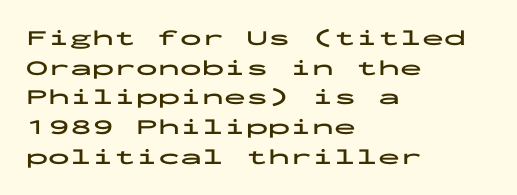
Q: Is the text bold? A: Yes.
Q: Is the text italic (slanted)? A: No, it is upright.
Q: Is the text underlined? A: No.
Q: How is the paragraph aligned? A: Left-aligned.
Q: Is the spacing between letters normal or unusually wide? A: Normal.
Q: Is the spacing between lines tight, normal or loose? A: Normal.
